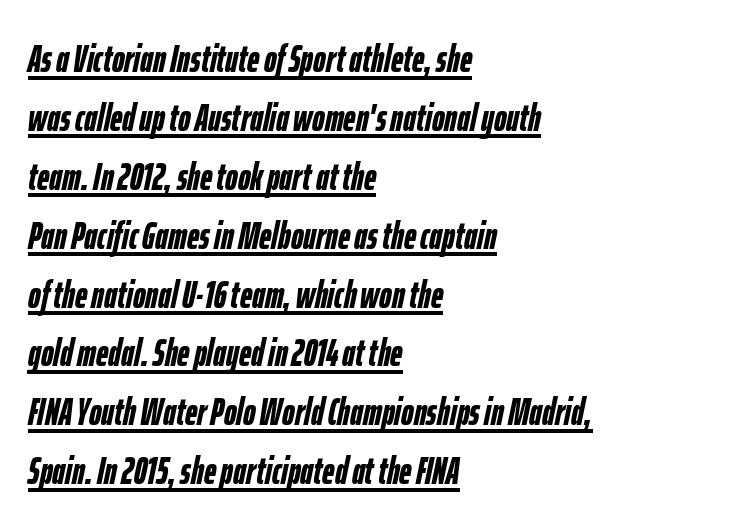
The image shows 38 px semibold, condensed type, italic (leaning right); set left-aligned, normal line spacing (1.55x), normal letter spacing, underlined; low stroke contrast and a medium x-height.
